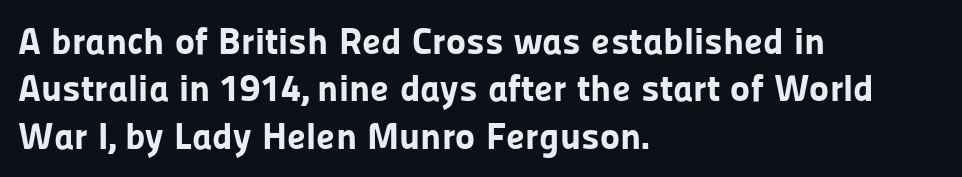
Heavy-handed strokes throughout: this text is bold. Lines of text with bare space underneath. How are the letters spaced? Ordinarily, with no added tracking. If you measured baseline to baseline, you'd find a middling distance. The letters advance in unequal steps, a hallmark of proportional type.
